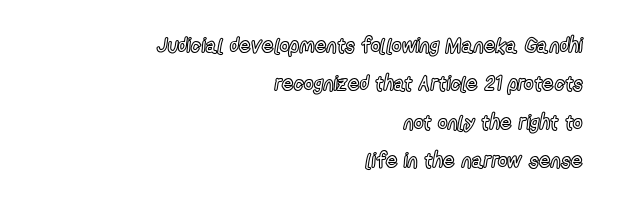
Letter spacing: default. Typeset ragged left — the right edge is the straight one. No word sits above an underline.
